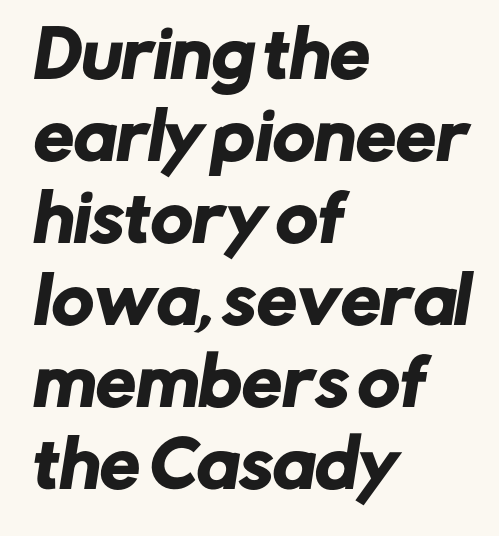
The image shows 64 px sans-serif type; set left-aligned, normal line spacing (1.28x), normal letter spacing, not underlined; low stroke contrast and a medium x-height.
